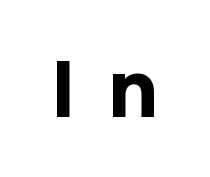
{"serif": "no", "italic": "no", "bold": "yes", "weight": "bold", "width": "normal", "stroke_contrast": "low", "x_height": "medium", "monospaced": "no", "underline": "no", "letter_spacing": "wide", "letter_spacing_em": 0.4, "glyph_px": 80}
